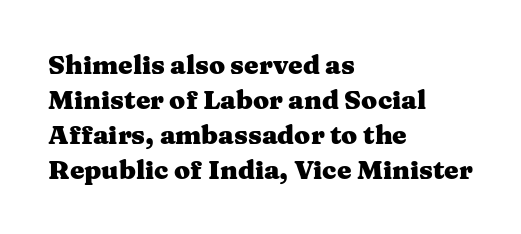
The baseline area is clear. The lines in this sample share a left origin and differ only in where they stop. The type is set solid horizontally, with unmodified tracking. Compared with typical paragraphs, the rows here are spaced about the same. Thick stems and heavy bowls — unmistakably bold. Ascenders rise straight up at ninety degrees.
